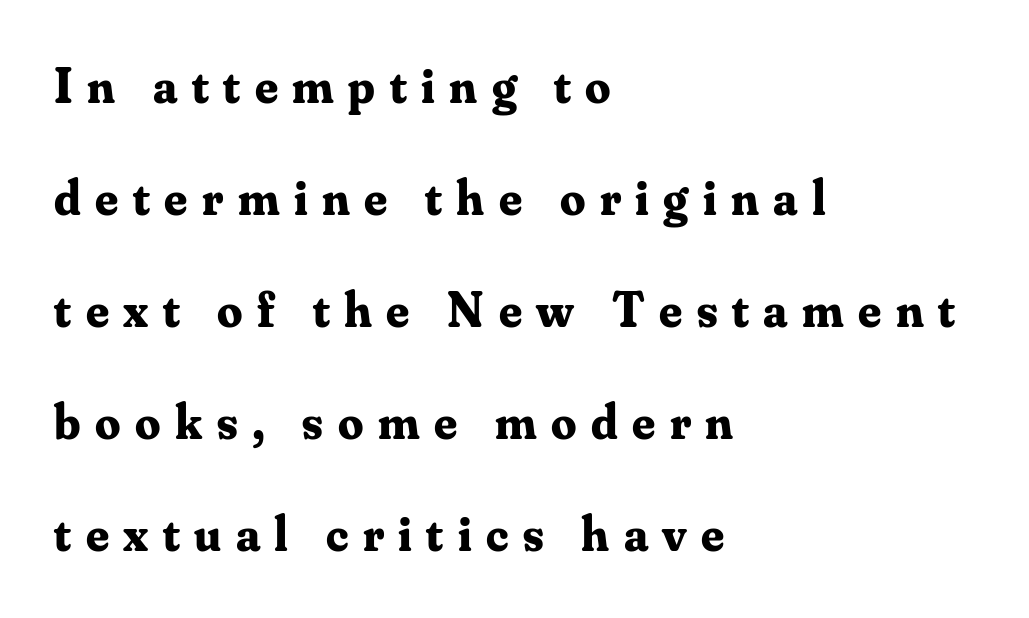
The image shows 50 px bold serif type, upright; set left-aligned, loose line spacing (2.24x), unusually wide letter spacing (+0.29 em), not underlined; medium stroke contrast and a small x-height.
